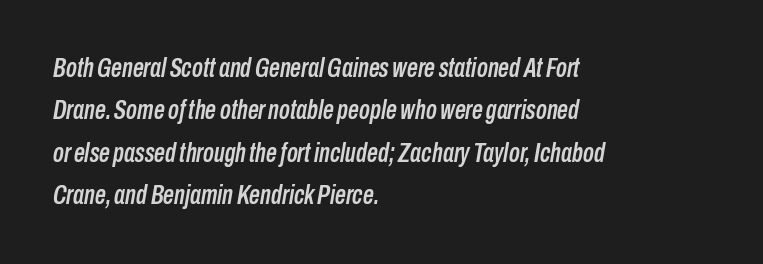
{"italic": "yes", "lean": "right", "slant_degrees": 10, "underline": "no", "align": "left", "line_spacing": "normal", "line_spacing_ratio": 1.57, "letter_spacing": "normal", "letter_spacing_em": 0.0, "glyph_px": 27}
